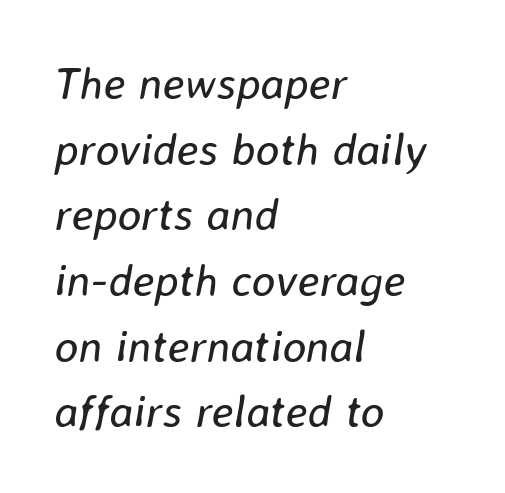
A typesetter would mark this as italic. Unbolded letterforms with no extra heft. The compositor pushed each line to the left boundary. This sample has the flowing, uneven cadence of proportional lettering. Regarding leading, the lines here are spaced in the standard way.
